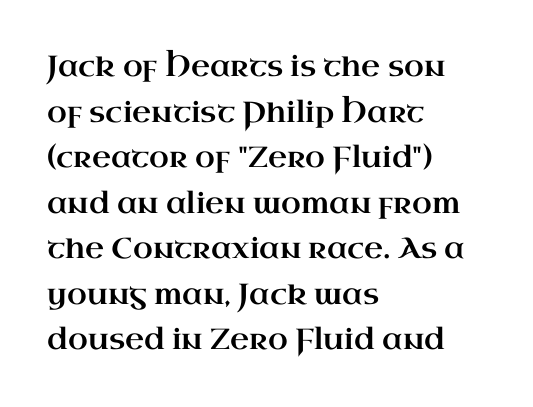
The image shows 29 px wide serif type, upright; set left-aligned, normal line spacing (1.57x), normal letter spacing, not underlined; high stroke contrast and a small x-height.
